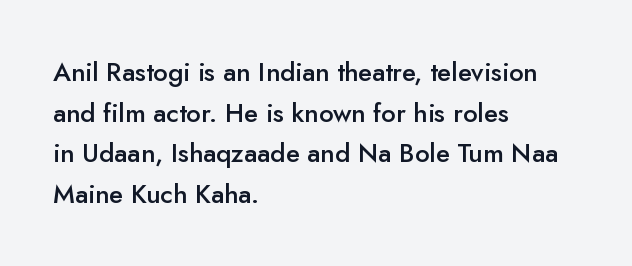
The image shows 26 px text type, upright; set left-aligned, normal line spacing (1.56x), normal letter spacing, not underlined.
